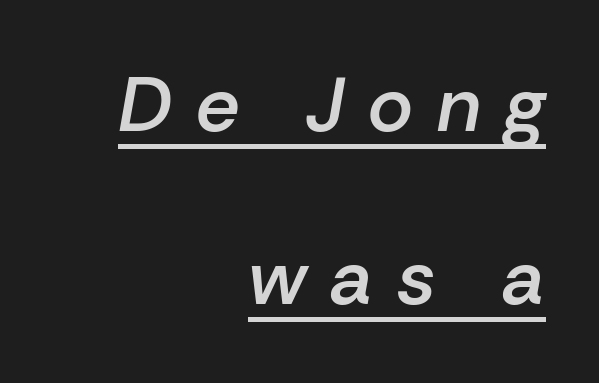
The image shows 77 px semibold type, italic (leaning right); set right-aligned, loose line spacing (2.25x), unusually wide letter spacing (+0.31 em), underlined; low stroke contrast and a medium x-height.
